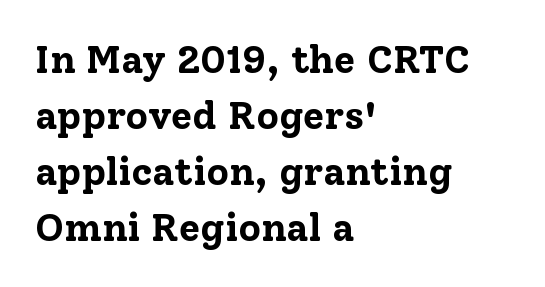
The image shows 39 px bold serif type, upright; set left-aligned, normal line spacing (1.44x), normal letter spacing, not underlined; low stroke contrast and a medium x-height.
